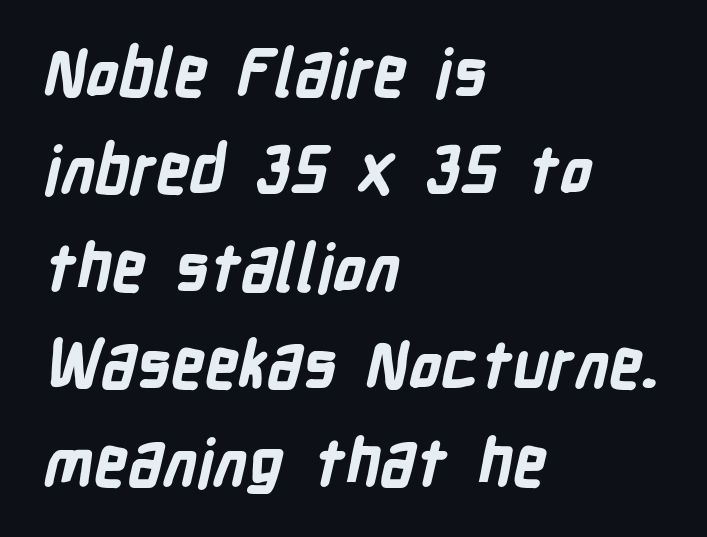
The face used here is proportionally spaced, like ordinary book or web type. Spacing between characters is what you'd get straight out of the box. Letters rest on an invisible, unmarked baseline. The rag falls on the right side of this text block. Interline gaps are of average width in this sample. The letters are bold, with thick, heavy strokes.
